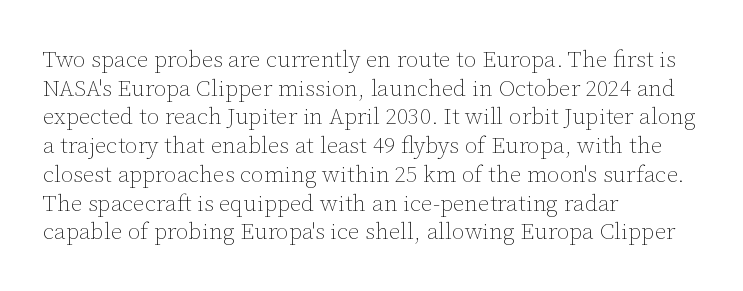
The image shows 23 px text type, upright; set left-aligned, normal line spacing (1.25x), normal letter spacing, not underlined.
